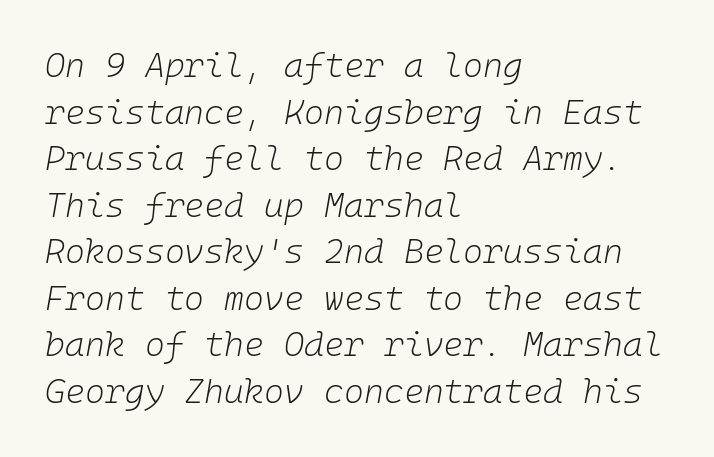
Q: Is the text bold? A: No.
Q: Is the text italic (slanted)? A: Yes, it leans right by about 10 degrees.
Q: Is the text underlined? A: No.
Q: How is the paragraph aligned? A: Left-aligned.
Q: Is the spacing between letters normal or unusually wide? A: Normal.
Q: Is the spacing between lines tight, normal or loose? A: Normal.
Q: Width (condensed, normal, or wide)? A: Normal.
Q: Stroke contrast? A: Low.
Q: x-height? A: Medium.
